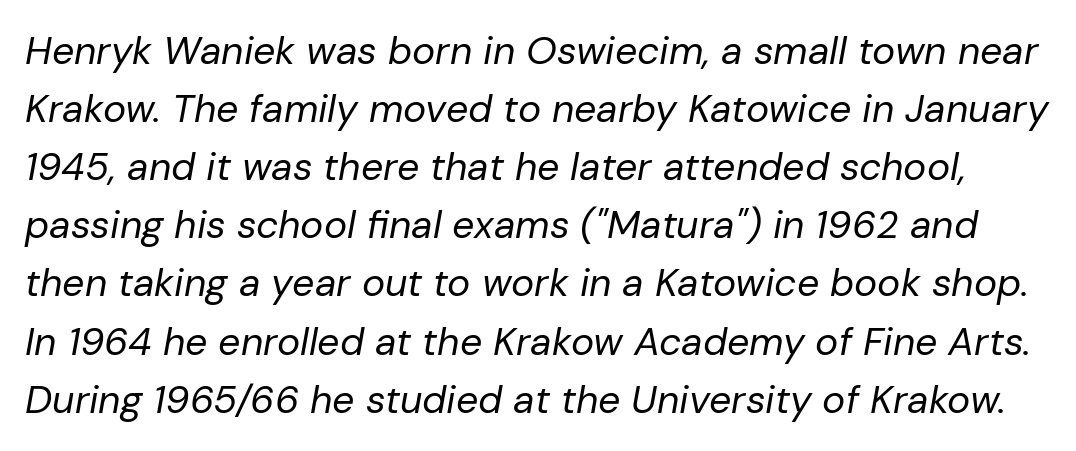
Regarding leading, the lines here are spaced in the standard way. Only glyphs here, with clear space below each row. Spacing verdict: proportional, widths tailored to each character. If you drew a line through each stem, it would be angled. Weight: regular or lighter.
